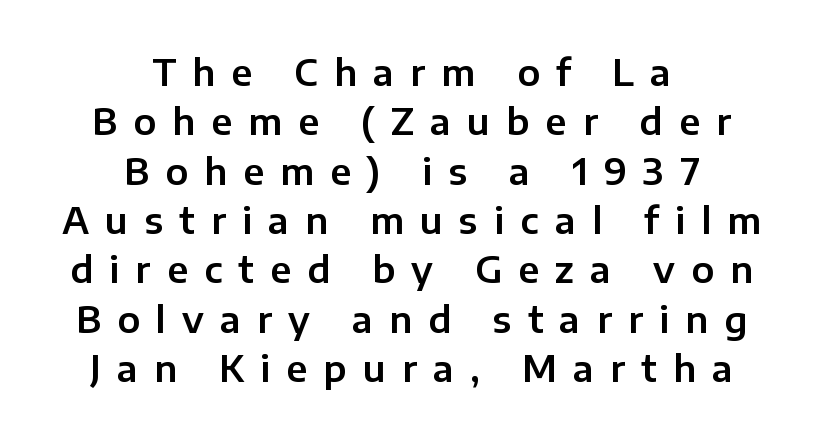
The image shows 36 px sans-serif type, upright; set centered, normal line spacing (1.37x), unusually wide letter spacing (+0.45 em), not underlined; low stroke contrast and a medium x-height.
